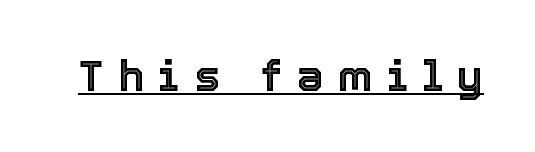
The image shows 43 px text type, upright; set unusually wide letter spacing (+0.34 em), underlined; a medium x-height.
